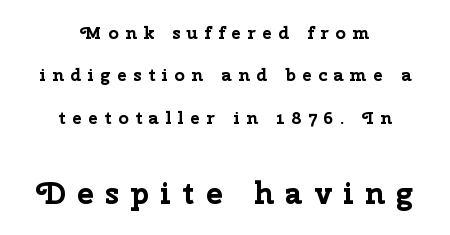
{"serif": "no", "italic": "no", "bold": "yes", "weight": "bold", "width": "normal", "stroke_contrast": "low", "x_height": "medium", "monospaced": "no", "underline": "no", "align": "center", "line_spacing": "loose", "line_spacing_ratio": 2.36, "letter_spacing": "wide", "letter_spacing_em": 0.36, "larger_block": "second", "size_ratio": 1.72, "glyph_px": 31}
